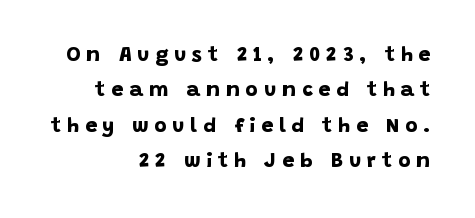
{"bold": "yes", "underline": "no", "align": "right", "line_spacing": "normal", "line_spacing_ratio": 1.68, "letter_spacing": "wide", "letter_spacing_em": 0.28, "glyph_px": 21}
